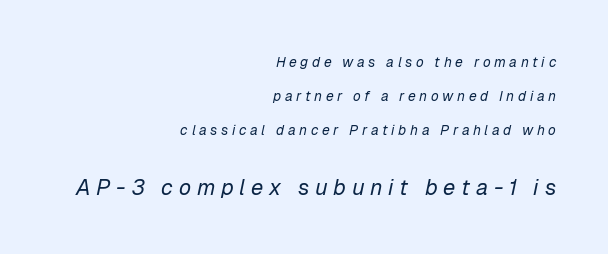
Q: Is the text bold? A: No.
Q: Is the text italic (slanted)? A: Yes, it leans right by about 12 degrees.
Q: Is the text underlined? A: No.
Q: How is the paragraph aligned? A: Right-aligned.
Q: Is the spacing between letters normal or unusually wide? A: Unusually wide.
Q: Is the spacing between lines tight, normal or loose? A: Loose.
Q: Which block of text is set in a larger size, the first (top) or the second (bottom)? A: The second (bottom) one.
